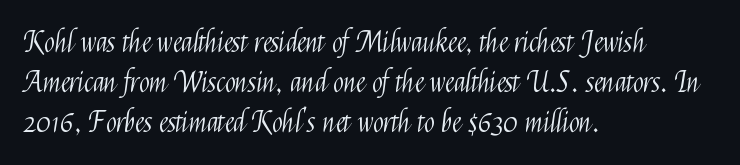
Q: Is the text bold? A: No.
Q: Is the text italic (slanted)? A: Yes.
Q: Is the typeface a serif or a sans-serif typeface? A: Sans-serif.
Q: Is the text underlined? A: No.
Q: How is the paragraph aligned? A: Left-aligned.
Q: Is the spacing between letters normal or unusually wide? A: Normal.
Q: Is the spacing between lines tight, normal or loose? A: Normal.
Q: Width (condensed, normal, or wide)? A: Condensed.
Q: Stroke contrast? A: Medium.
Q: x-height? A: Medium.
Q: Monospaced? A: No.
